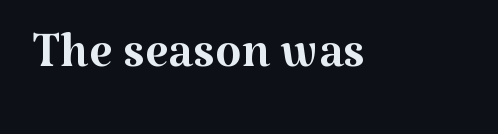
The image shows 67 px regular-weight serif type, upright; set normal letter spacing, not underlined; medium stroke contrast and a medium x-height.
